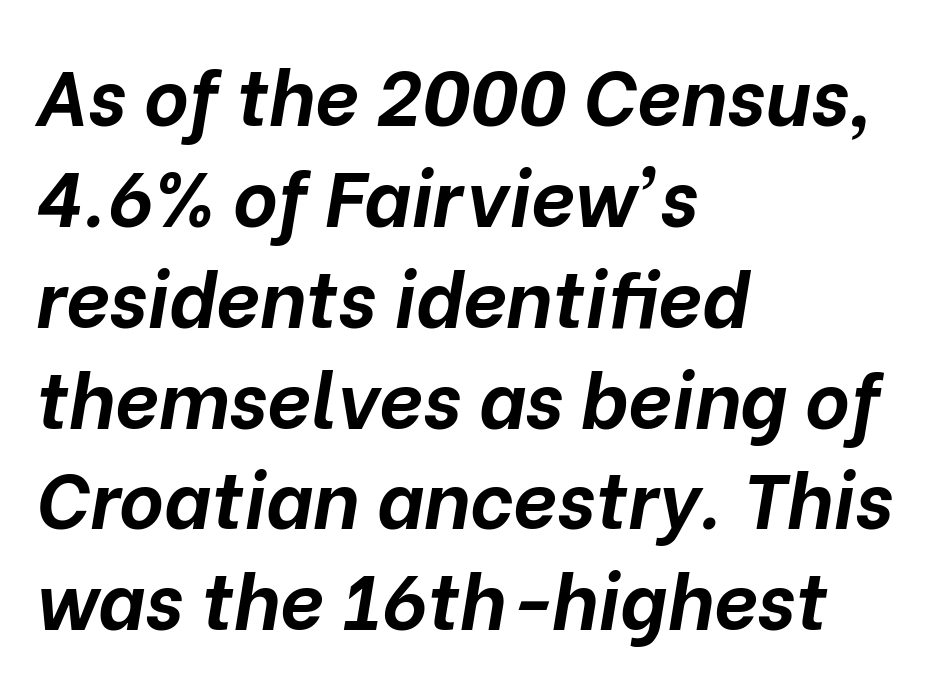
The rendering uses a bold face; every stroke is thick and dark. Notice how the stems are inclined rather than vertical — that's the hallmark of italics. This sample keeps an unexceptional amount of space between lines. The compositor pushed each line to the left boundary.
